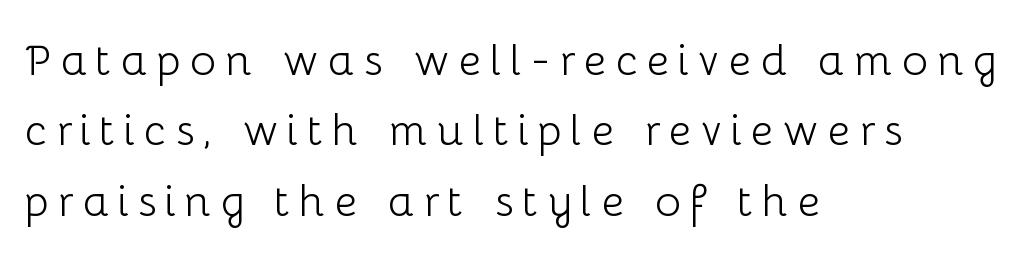
The image shows 44 px light sans-serif type, upright; set left-aligned, normal line spacing (1.6x), unusually wide letter spacing (+0.2 em), not underlined; low stroke contrast and a medium x-height.
